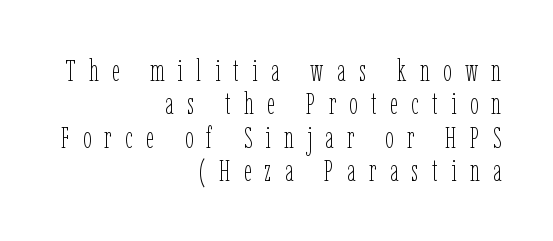
The foot of each line stays bare and open. Students, observe: this is what under-led, compact text looks like. Character widths vary here, with narrow letters taking less room than wide ones. Students, note that the glyphs here are deliberately spaced far apart. Nope, not italic — everything's standing straight. Stem width sits at or under what a default text font uses.
